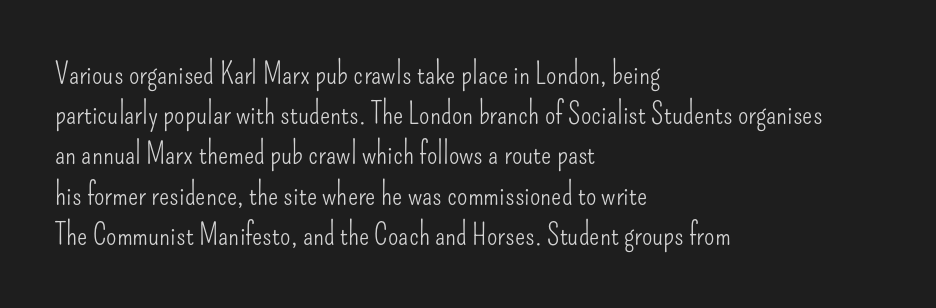
{"serif": "no", "italic": "no", "bold": "no", "weight": "light", "width": "condensed", "stroke_contrast": "low", "x_height": "small", "monospaced": "no", "underline": "no", "align": "left", "line_spacing": "normal", "line_spacing_ratio": 1.34, "letter_spacing": "normal", "letter_spacing_em": 0.0, "glyph_px": 30}
